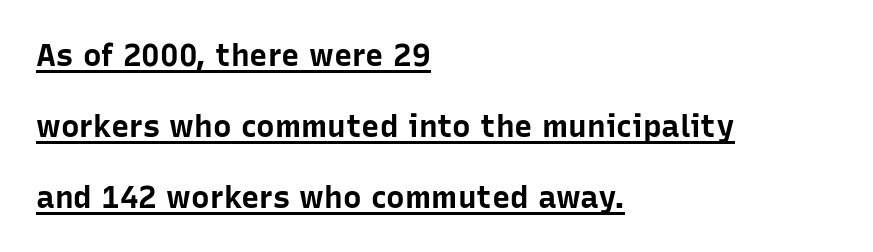
Q: Is the text bold? A: Yes.
Q: Is the text italic (slanted)? A: No, it is upright.
Q: Is the typeface a serif or a sans-serif typeface? A: Sans-serif.
Q: Is the text underlined? A: Yes.
Q: How is the paragraph aligned? A: Left-aligned.
Q: Is the spacing between letters normal or unusually wide? A: Normal.
Q: Is the spacing between lines tight, normal or loose? A: Loose.
Q: Width (condensed, normal, or wide)? A: Normal.
Q: Stroke contrast? A: Low.
Q: x-height? A: Medium.
Q: Monospaced? A: No.
